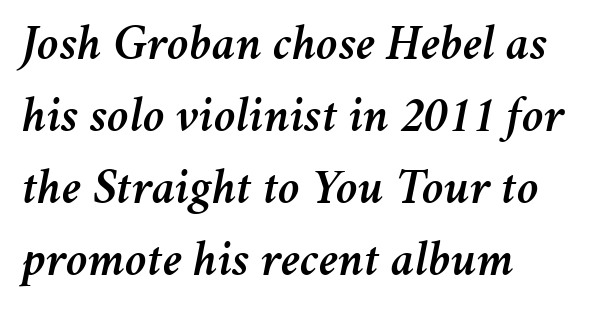
Q: Is the text italic (slanted)? A: Yes, it leans right by about 11 degrees.
Q: Is the text underlined? A: No.
Q: How is the paragraph aligned? A: Left-aligned.
Q: Is the spacing between letters normal or unusually wide? A: Normal.
Q: Is the spacing between lines tight, normal or loose? A: Normal.
Q: Width (condensed, normal, or wide)? A: Normal.
Q: Stroke contrast? A: Medium.
Q: x-height? A: Medium.
Q: Monospaced? A: No.
